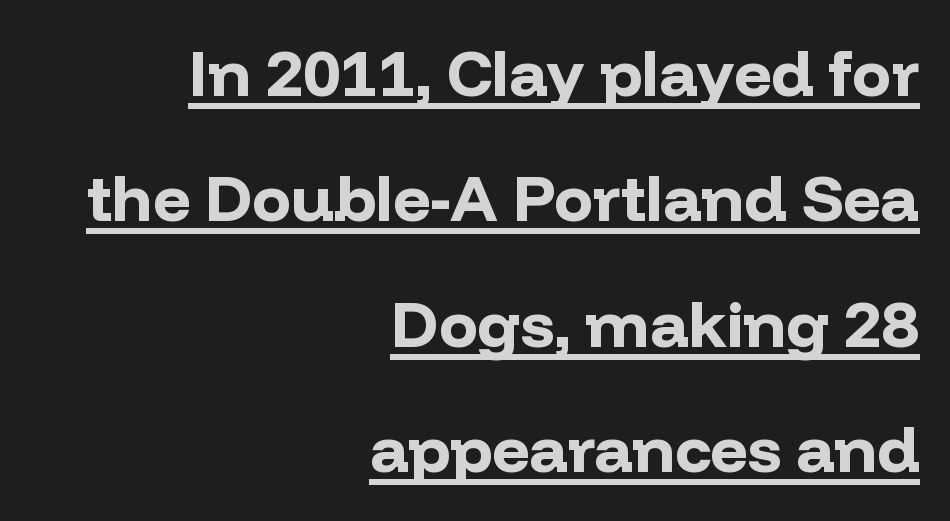
The image shows 65 px bold sans-serif type, upright; set right-aligned, loose line spacing (1.93x), normal letter spacing, underlined; low stroke contrast and a medium x-height.
